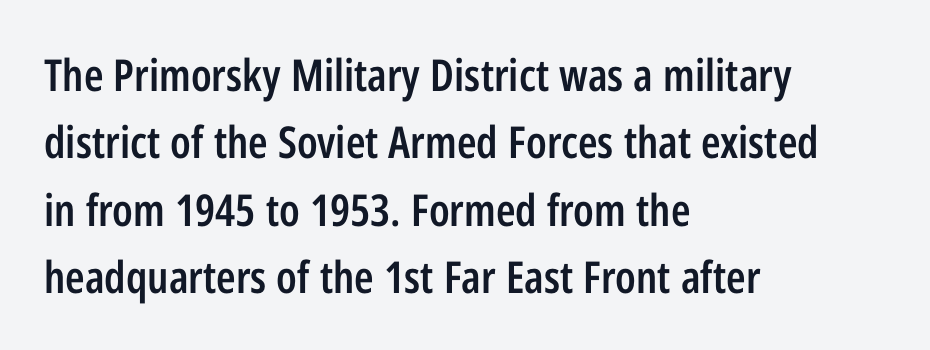
Q: Is the text bold? A: Semi-bold.
Q: Is the text italic (slanted)? A: No, it is upright.
Q: Is the typeface a serif or a sans-serif typeface? A: Sans-serif.
Q: Is the text underlined? A: No.
Q: How is the paragraph aligned? A: Left-aligned.
Q: Is the spacing between letters normal or unusually wide? A: Normal.
Q: Is the spacing between lines tight, normal or loose? A: Normal.
Q: Width (condensed, normal, or wide)? A: Condensed.
Q: Stroke contrast? A: Low.
Q: x-height? A: Medium.
Q: Monospaced? A: No.
